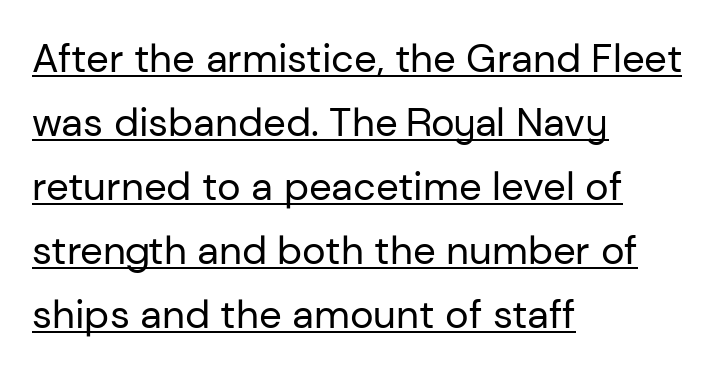
The image shows 40 px regular-weight sans-serif type, upright; set left-aligned, normal line spacing (1.6x), normal letter spacing, underlined; low stroke contrast and a medium x-height.
